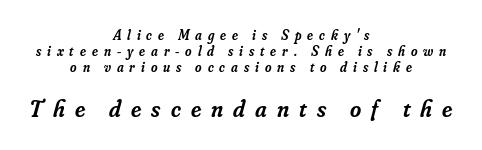
Character size in the trailing block exceeds that of the leading block. Notice how descenders almost collide with the ascenders below — that's tight leading. The font's italic variant was chosen for this text. Descender tails drop into unmarked territory.
